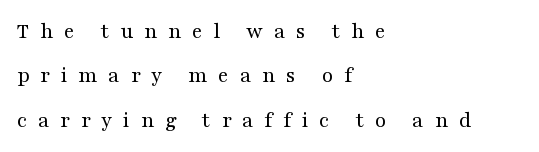
{"italic": "no", "bold": "no", "underline": "no", "align": "left", "line_spacing": "loose", "line_spacing_ratio": 1.93, "letter_spacing": "wide", "letter_spacing_em": 0.46, "glyph_px": 23}
